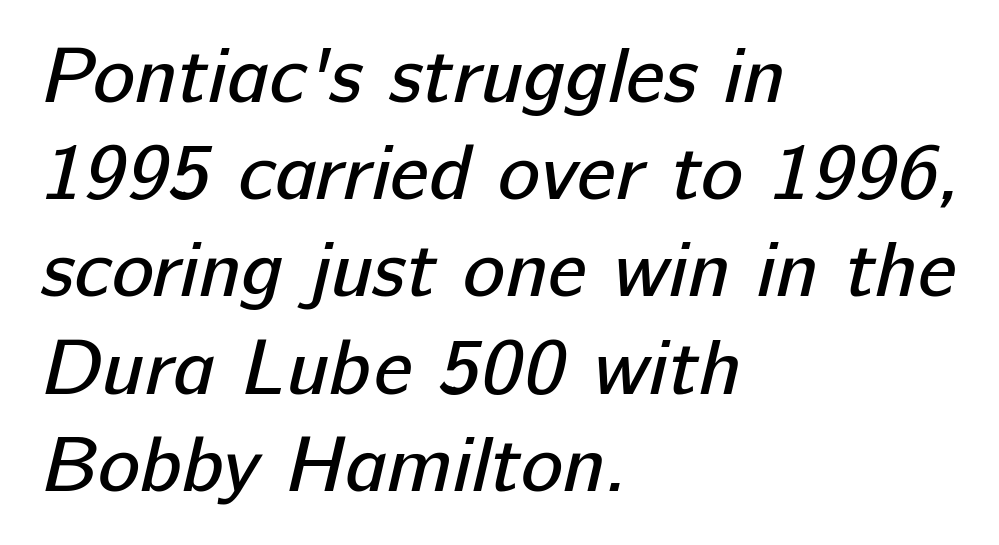
{"serif": "no", "bold": "no", "weight": "regular", "width": "normal", "stroke_contrast": "low", "x_height": "medium", "monospaced": "no", "underline": "no", "align": "left", "line_spacing_ratio": 1.23, "letter_spacing": "normal", "letter_spacing_em": 0.0, "glyph_px": 79}
